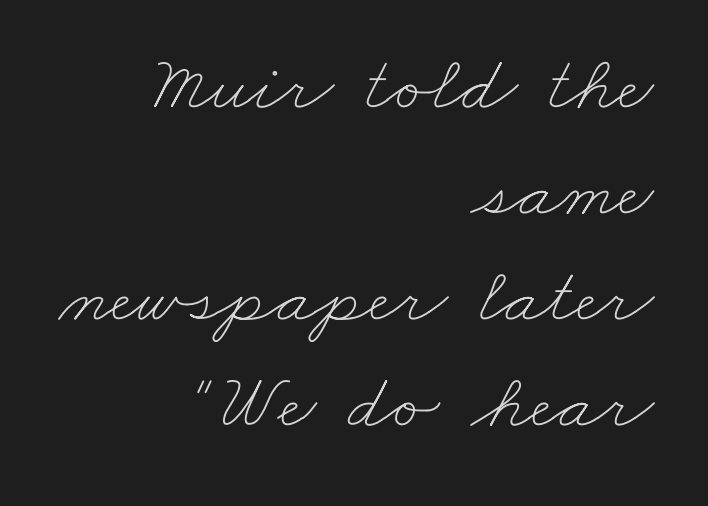
Caption: standard tracking, unaltered. Note the varied advance widths — an 'i' is clearly narrower than an 'm'. Reading down the block, your eye finds every line finishing at a fixed right position. Descender tails drop into unmarked territory. Each stroke keeps to a modest, everyday thickness or less. Interline gaps are of average width in this sample.
